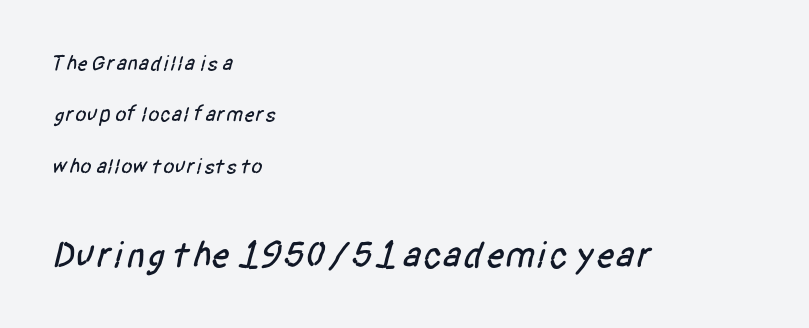
{"serif": "no", "width": "condensed", "stroke_contrast": "low", "x_height": "large", "monospaced": "no", "underline": "no", "align": "left", "line_spacing": "loose", "line_spacing_ratio": 2.45, "letter_spacing": "normal", "letter_spacing_em": 0.0, "larger_block": "second", "size_ratio": 1.76, "glyph_px": 37}
